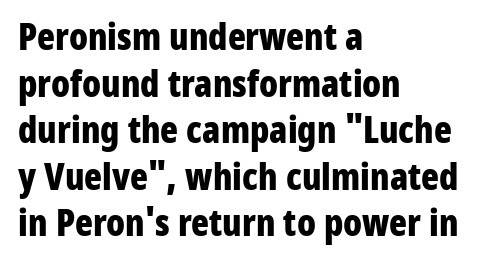
Tall strokes in this sample are plumb rather than angled. The characters look thick and weighty, a clear bold. Is this a fixed-width face? No — the glyphs have proportional, varying widths. Does the leading feel generous? No, just average.
